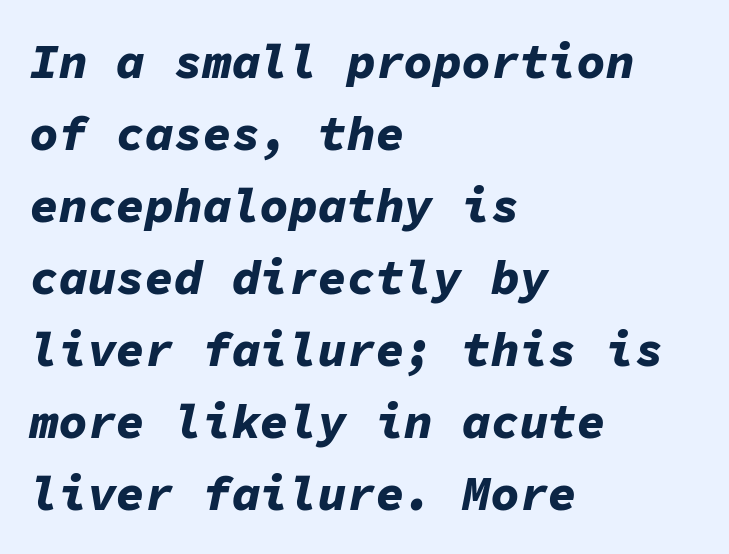
Notice how the passage keeps a crisp vertical edge on the left only. Its strokes are broad and dark, the hallmark of bold type. Emphasis-style slanted type is in use. Monospaced: the letters line up in strict vertical columns. Line spacing here is normal. Underline: absent.
